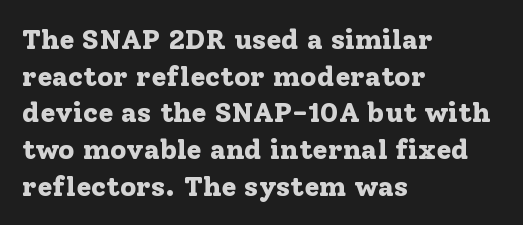
The lines in this sample share a left origin and differ only in where they stop. Caption: standard tracking, unaltered. Character widths vary here, with narrow letters taking less room than wide ones. Is the type bold? Yes — the strokes are clearly thick and heavy. A typesetter would label this face a serif. A typesetter would call this leading conventional body-copy spacing.
